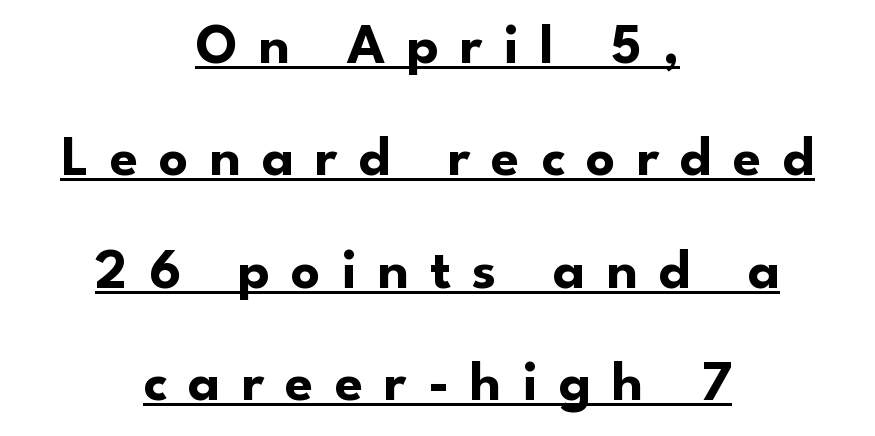
These lines stand farther apart than default settings would place them. Grotesque or geometric, the face here clearly has no serifs. In designer terms, the underline attribute is active on this setting. These lines are rendered in a variable-pitch font. Do the letters lean? They stand straight. Set as a true bold cut, around the 700 mark.
